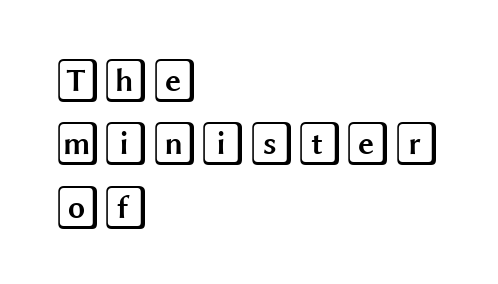
{"italic": "no", "width": "wide", "x_height": "large", "underline": "no", "align": "left", "line_spacing": "normal", "line_spacing_ratio": 1.44, "letter_spacing": "normal", "letter_spacing_em": 0.0, "glyph_px": 44}
